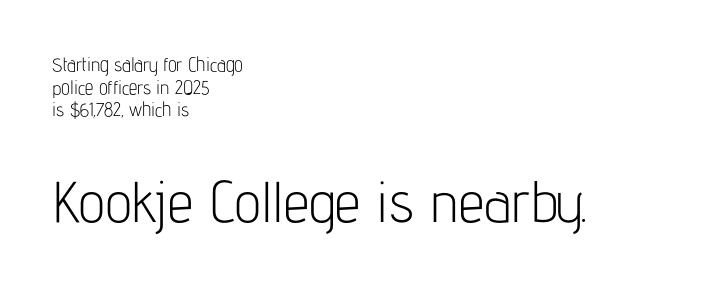
Q: Is the text bold? A: No.
Q: Is the text italic (slanted)? A: No, it is upright.
Q: Is the typeface a serif or a sans-serif typeface? A: Sans-serif.
Q: Is the text underlined? A: No.
Q: How is the paragraph aligned? A: Left-aligned.
Q: Is the spacing between letters normal or unusually wide? A: Normal.
Q: Which block of text is set in a larger size, the first (top) or the second (bottom)? A: The second (bottom) one.
Q: Width (condensed, normal, or wide)? A: Condensed.
Q: Stroke contrast? A: Low.
Q: x-height? A: Medium.
Q: Monospaced? A: No.
